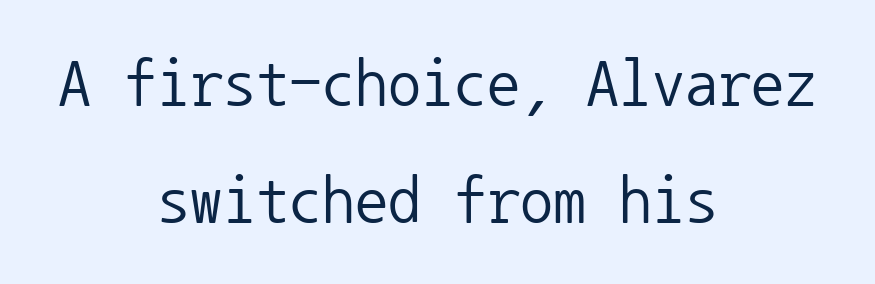
A student would call this center alignment; a typographer would say set centered. No italicization has been applied; the sample stays upright. You can tell from the bare stems that sans-serif type was used. A typesetter would call this zero additional tracking. Honestly, there is no underline to notice here at all.
